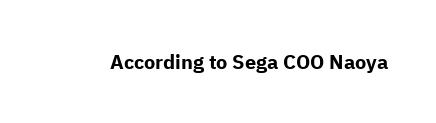
Q: Is the text bold? A: Yes.
Q: Is the text italic (slanted)? A: No, it is upright.
Q: Is the text underlined? A: No.
Q: Is the spacing between letters normal or unusually wide? A: Normal.
